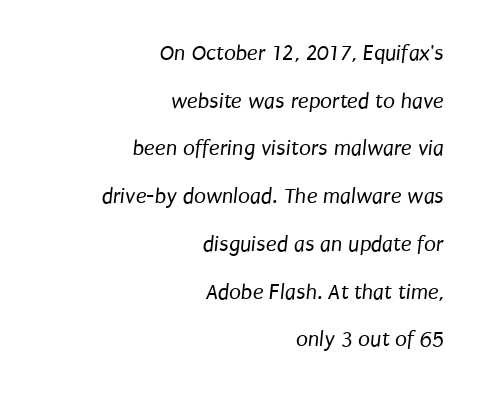
The passage shown is not bold in any degree. The letters sit at their default tracking, neither squeezed nor spread. Honestly, there is no underline to notice here at all. The passage shown stacks its lines with a broad gap.
